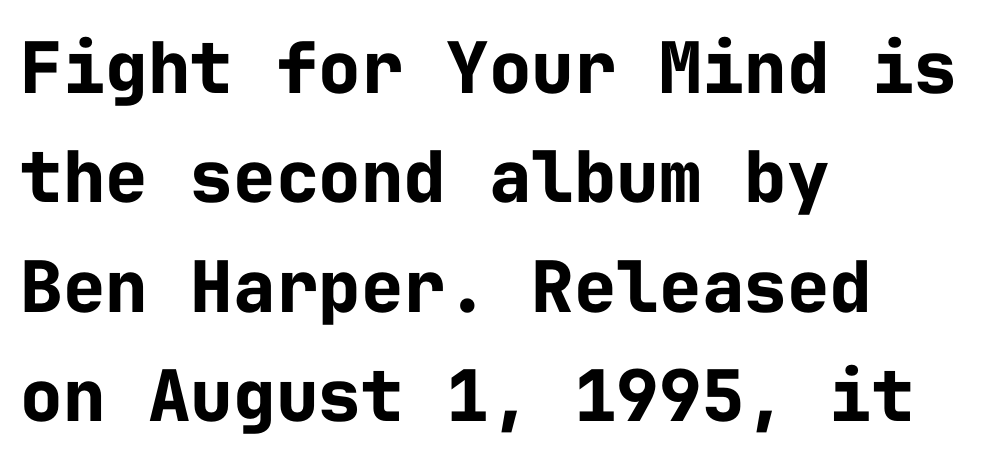
{"serif": "no", "italic": "no", "bold": "yes", "weight": "bold", "width": "normal", "stroke_contrast": "low", "x_height": "medium", "monospaced": "yes", "underline": "no", "align": "left", "line_spacing": "normal", "line_spacing_ratio": 1.54, "letter_spacing": "normal", "letter_spacing_em": 0.0, "glyph_px": 71}
